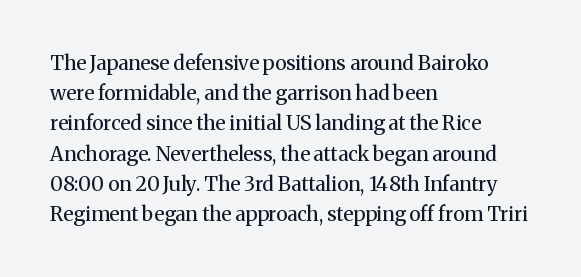
The image shows 20 px text type, upright; set left-aligned, normal line spacing (1.51x), normal letter spacing, not underlined.
